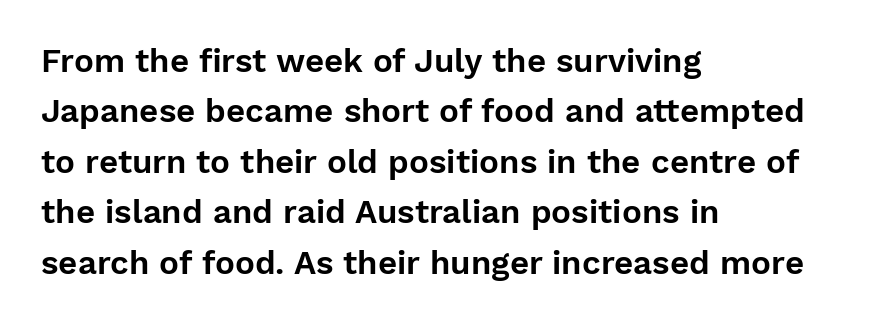
Q: Is the text italic (slanted)? A: No, it is upright.
Q: Is the typeface a serif or a sans-serif typeface? A: Sans-serif.
Q: Is the text underlined? A: No.
Q: How is the paragraph aligned? A: Left-aligned.
Q: Is the spacing between letters normal or unusually wide? A: Normal.
Q: Is the spacing between lines tight, normal or loose? A: Normal.
Q: Width (condensed, normal, or wide)? A: Normal.
Q: Stroke contrast? A: Low.
Q: x-height? A: Medium.
Q: Monospaced? A: No.
